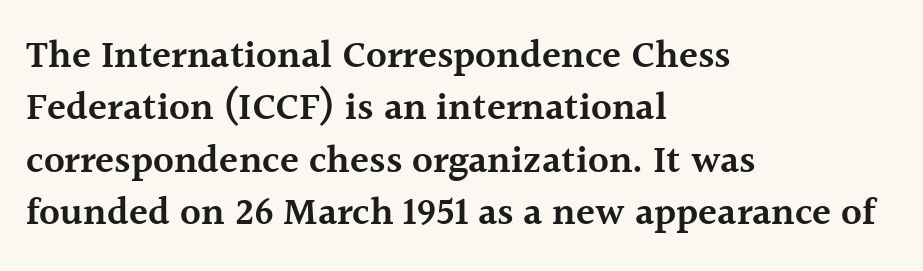
The lines are quadded left. The face used here is seriffed, in the tradition of book romans. Glyph-to-glyph distance matches everyday printed text. Proportional: the letters do not fall into vertical columns. Every character sits straight up, as roman type does.
